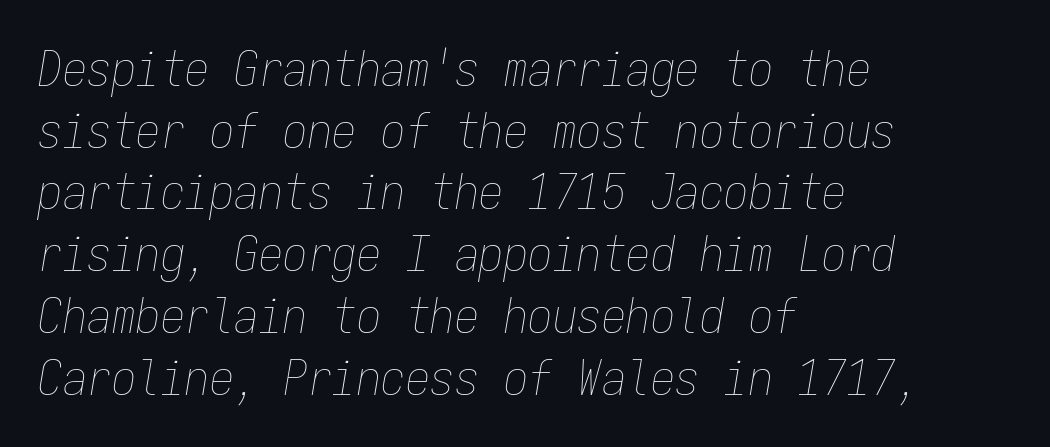
The image shows 49 px thin, condensed type, italic (leaning right), monospaced; set left-aligned, normal line spacing (1.26x), normal letter spacing, not underlined; low stroke contrast and a medium x-height.
